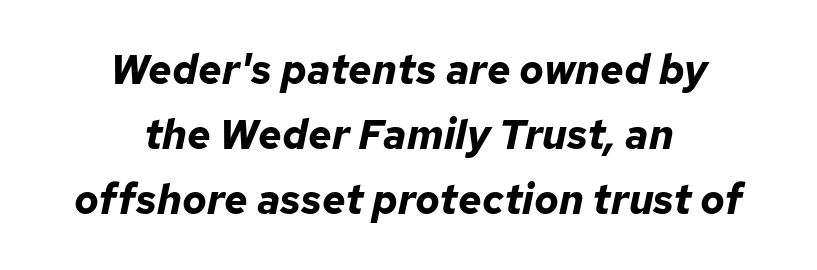
{"italic": "yes", "lean": "right", "slant_degrees": 12, "bold": "yes", "weight": "bold", "width": "normal", "stroke_contrast": "low", "x_height": "medium", "monospaced": "no", "underline": "no", "align": "center", "line_spacing": "normal", "line_spacing_ratio": 1.59, "letter_spacing": "normal", "letter_spacing_em": 0.0, "glyph_px": 41}
